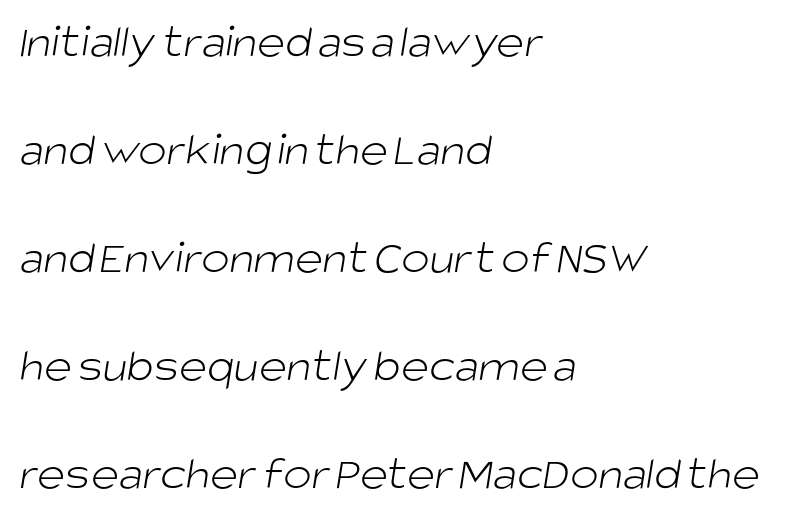
The rendering uses a large line-height, opening up the rows. The passage shown is typeset with a sans-serif family. Unmarked baselines from the first word to the last. Caption: standard tracking, unaltered. Each line starts at the same left margin while the right side varies.
